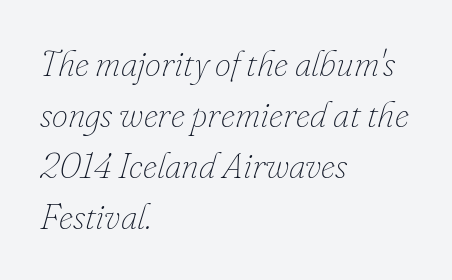
The image shows 36 px thin type, italic (leaning right); set left-aligned, normal line spacing (1.42x), normal letter spacing, not underlined; low stroke contrast and a small x-height.
